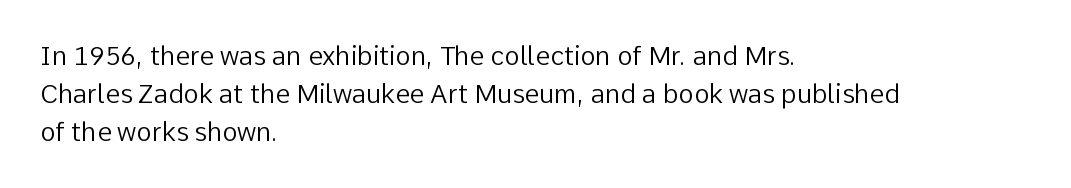
Q: Is the text bold? A: No.
Q: Is the text italic (slanted)? A: No, it is upright.
Q: Is the text underlined? A: No.
Q: How is the paragraph aligned? A: Left-aligned.
Q: Is the spacing between letters normal or unusually wide? A: Normal.
Q: Is the spacing between lines tight, normal or loose? A: Normal.
